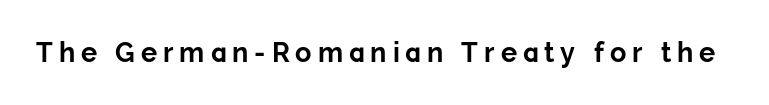
The image shows 27 px bold type, upright; set unusually wide letter spacing (+0.22 em), not underlined.
